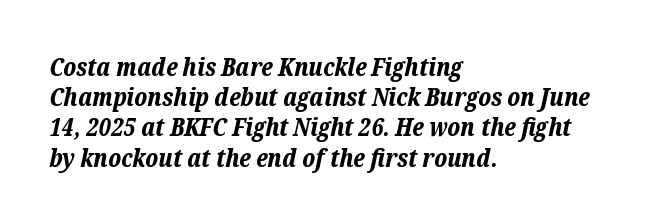
Q: Is the text bold? A: Yes.
Q: Is the text italic (slanted)? A: Yes, it leans right by about 12 degrees.
Q: Is the text underlined? A: No.
Q: How is the paragraph aligned? A: Left-aligned.
Q: Is the spacing between letters normal or unusually wide? A: Normal.
